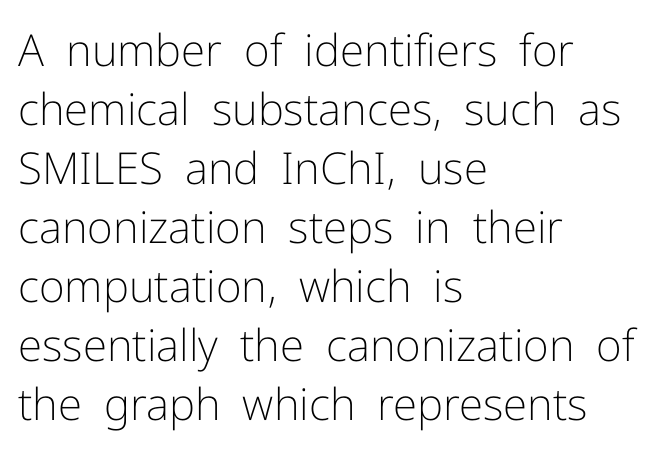
{"serif": "no", "italic": "no", "bold": "no", "weight": "light", "width": "normal", "stroke_contrast": "low", "x_height": "medium", "monospaced": "no", "underline": "no", "align": "left", "line_spacing": "normal", "line_spacing_ratio": 1.34, "letter_spacing": "normal", "letter_spacing_em": 0.0, "glyph_px": 44}
